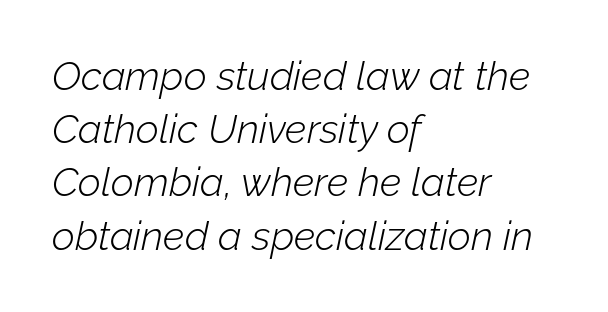
The lettering tilts uniformly, giving the passage an italic look. Do the characters align in a grid? No, the font is proportional. Only glyphs here, with clear space below each row. Quick note: interline space is typical.
